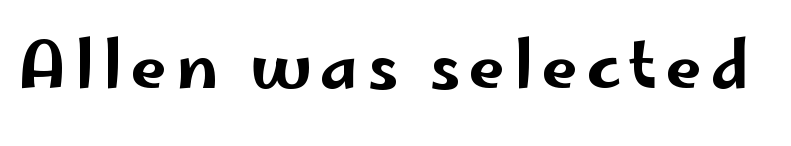
Q: Is the text italic (slanted)? A: No, it is upright.
Q: Is the typeface a serif or a sans-serif typeface? A: Sans-serif.
Q: Is the text underlined? A: No.
Q: Width (condensed, normal, or wide)? A: Wide.
Q: Stroke contrast? A: Low.
Q: x-height? A: Small.
Q: Monospaced? A: No.
